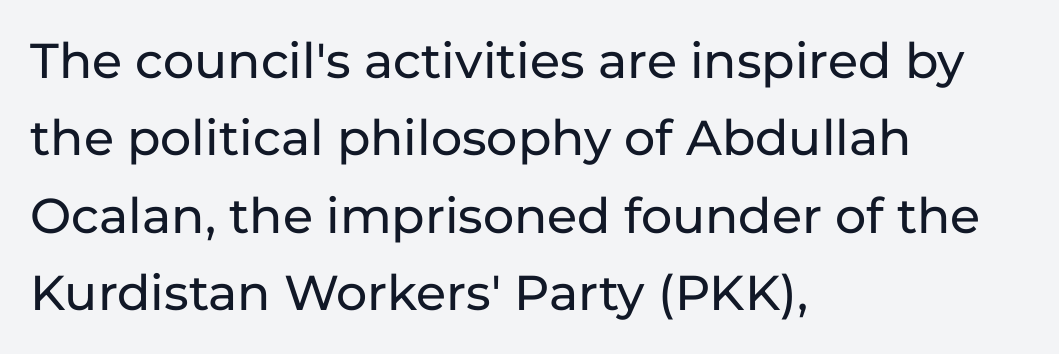
The image shows 49 px sans-serif type, upright; set left-aligned, normal line spacing (1.58x), normal letter spacing, not underlined; low stroke contrast and a medium x-height.
